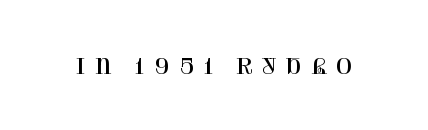
Q: Is the text italic (slanted)? A: No, it is upright.
Q: Is the text underlined? A: No.
Q: Is the spacing between letters normal or unusually wide? A: Unusually wide.
